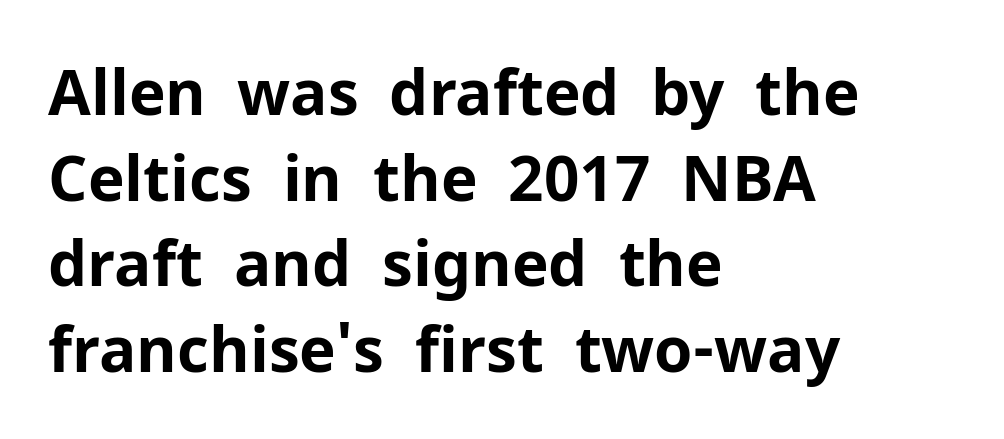
The rendering shows plain stroke endings on the letterforms — a sans-serif design. Emphasis by weight is at full strength: bold. Horizontal alignment here is leftward, the default for most running prose. Unlike italic type, these characters show no tilt at all. The passage shown is typed in a proportional face where columns would drift.
